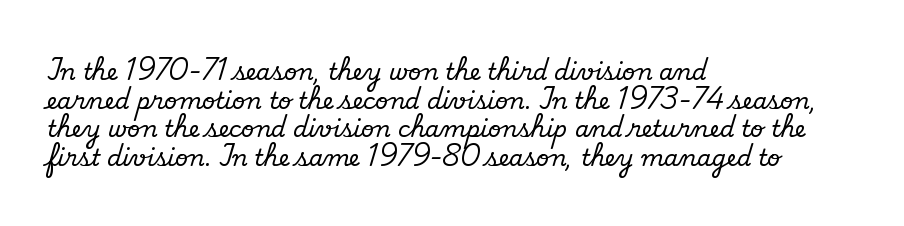
Q: Is the text italic (slanted)? A: Yes.
Q: Is the text underlined? A: No.
Q: How is the paragraph aligned? A: Left-aligned.
Q: Is the spacing between letters normal or unusually wide? A: Normal.
Q: Is the spacing between lines tight, normal or loose? A: Normal.
